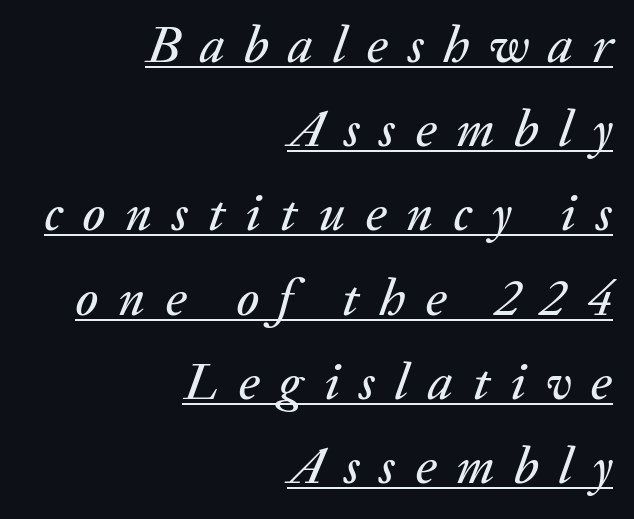
The passage shown is underscored from start to finish. Caption: multi-line text, flush right, ragged left. The passage shown is typed in a proportional face where columns would drift. Notice how descenders clear the ascenders below comfortably — that's standard leading. Compared with typical body copy, the letter spacing here is much looser. Notice how the stems are inclined rather than vertical — that's the hallmark of italics.
